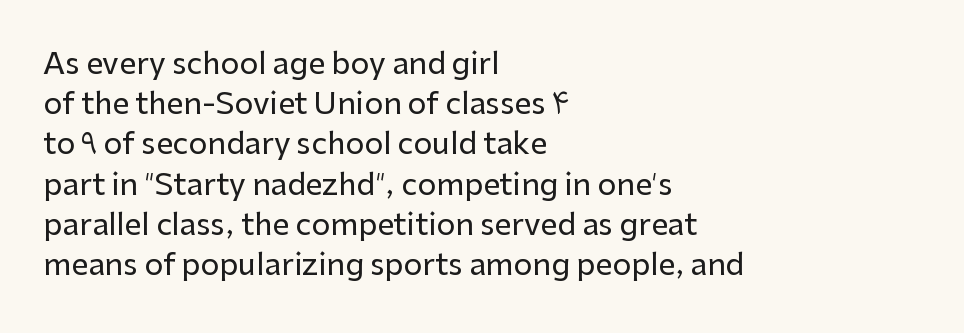
Q: Is the text italic (slanted)? A: No, it is upright.
Q: Is the typeface a serif or a sans-serif typeface? A: Sans-serif.
Q: Is the text underlined? A: No.
Q: How is the paragraph aligned? A: Left-aligned.
Q: Is the spacing between letters normal or unusually wide? A: Normal.
Q: Is the spacing between lines tight, normal or loose? A: Normal.
Q: Width (condensed, normal, or wide)? A: Normal.
Q: Stroke contrast? A: Low.
Q: x-height? A: Medium.
Q: Monospaced? A: No.
